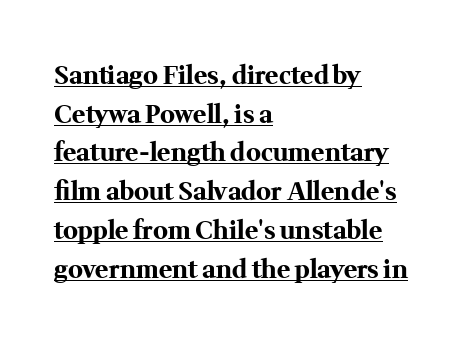
Q: Is the text bold? A: Yes.
Q: Is the text italic (slanted)? A: No, it is upright.
Q: Is the text underlined? A: Yes.
Q: How is the paragraph aligned? A: Left-aligned.
Q: Is the spacing between letters normal or unusually wide? A: Normal.
Q: Is the spacing between lines tight, normal or loose? A: Normal.
